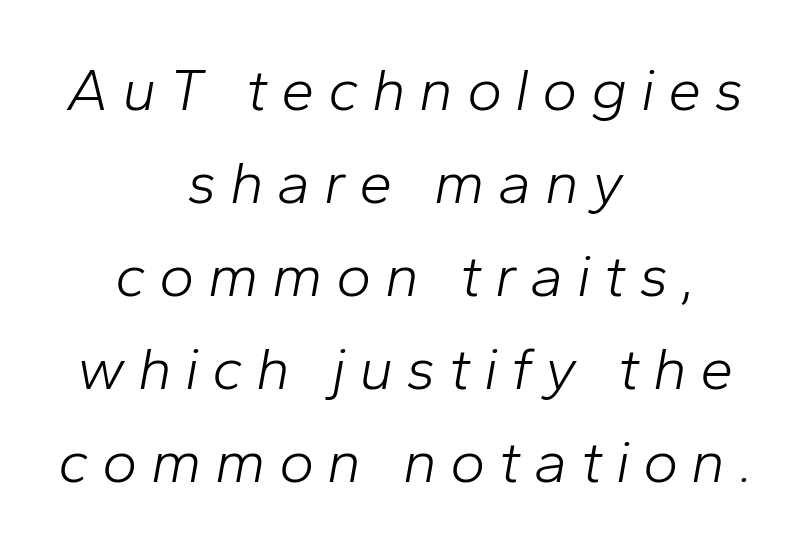
The image shows 60 px light type, italic (leaning right); set centered, normal line spacing (1.55x), unusually wide letter spacing (+0.22 em), not underlined; low stroke contrast and a medium x-height.
